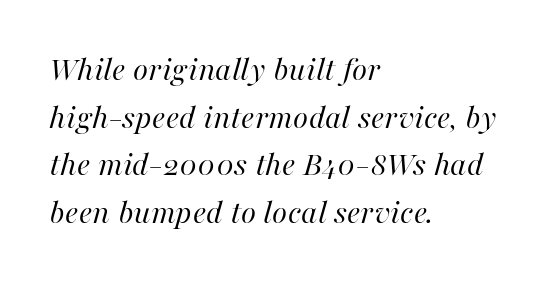
{"italic": "yes", "lean": "right", "slant_degrees": 16, "bold": "no", "weight": "regular", "width": "normal", "stroke_contrast": "high", "x_height": "medium", "monospaced": "no", "underline": "no", "align": "left", "line_spacing": "normal", "line_spacing_ratio": 1.36, "letter_spacing": "normal", "letter_spacing_em": 0.0, "glyph_px": 35}
